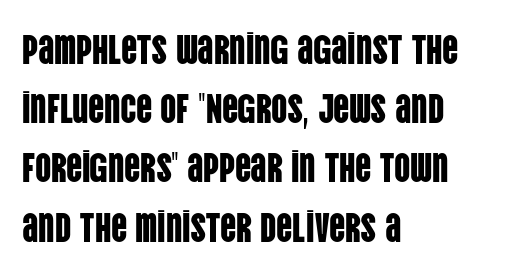
Does the type have serifs? No, each stem ends abruptly. Baseline-to-baseline distance is the conventional proportion of letter height. What stands out about the letter spacing? Nothing — it is the standard amount. Quick note: not italic, upright.
